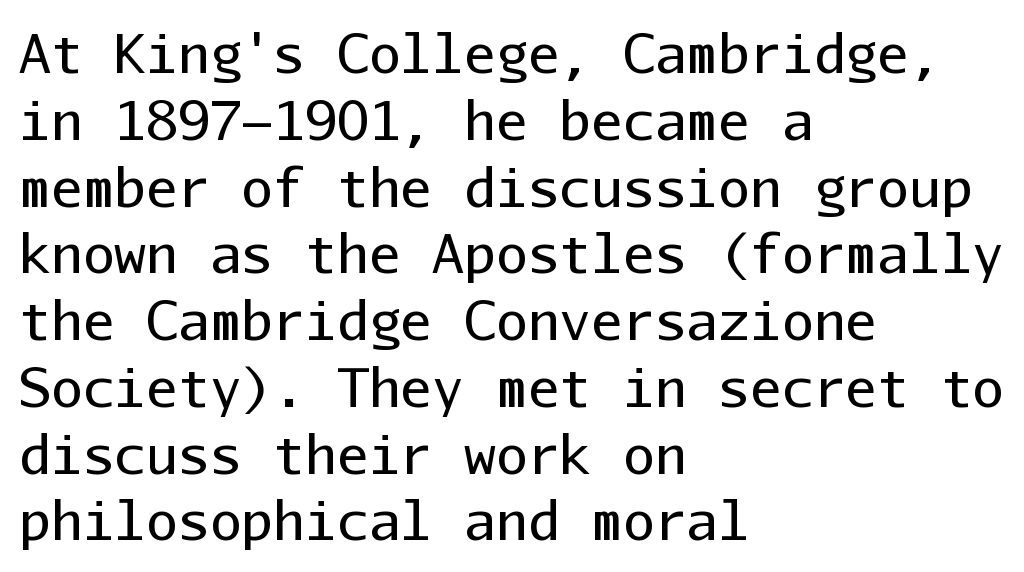
Q: Is the text bold? A: No.
Q: Is the text italic (slanted)? A: No, it is upright.
Q: Is the typeface a serif or a sans-serif typeface? A: Sans-serif.
Q: Is the text underlined? A: No.
Q: How is the paragraph aligned? A: Left-aligned.
Q: Is the spacing between letters normal or unusually wide? A: Normal.
Q: Is the spacing between lines tight, normal or loose? A: Normal.
Q: Width (condensed, normal, or wide)? A: Normal.
Q: Stroke contrast? A: Low.
Q: x-height? A: Medium.
Q: Monospaced? A: Yes.
